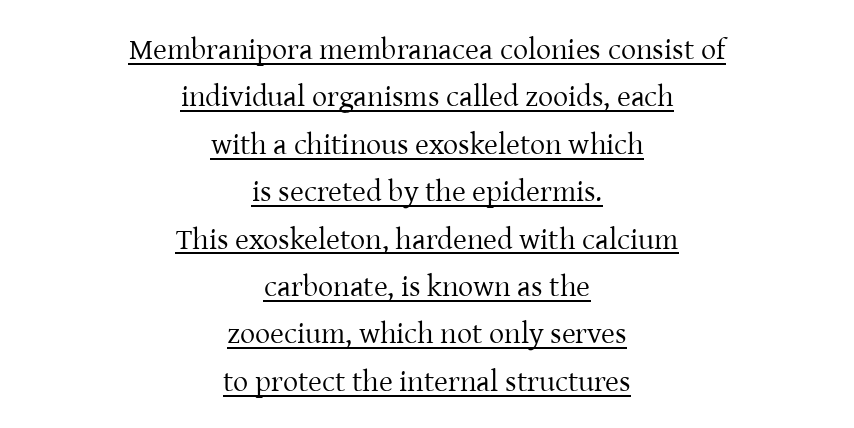
Decoration check: the copy is underlined. Reading down the column, the eye jumps a familiar distance to each next line. No extra ink here — the face is not bold. The rendering positions every line midway between the sides.
